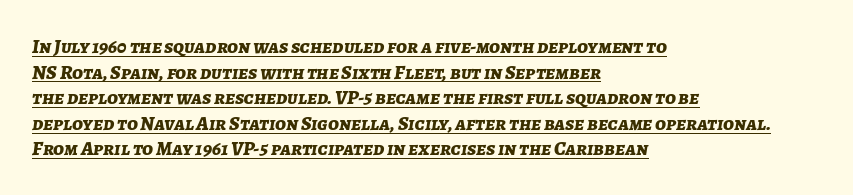
{"italic": "yes", "lean": "right", "slant_degrees": 7, "bold": "yes", "underline": "yes", "align": "left", "line_spacing": "normal", "line_spacing_ratio": 1.28, "letter_spacing": "normal", "letter_spacing_em": 0.0, "glyph_px": 20}
